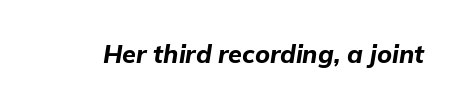
{"italic": "yes", "lean": "right", "slant_degrees": 9, "bold": "yes", "underline": "no", "letter_spacing": "normal", "letter_spacing_em": 0.0, "glyph_px": 25}
